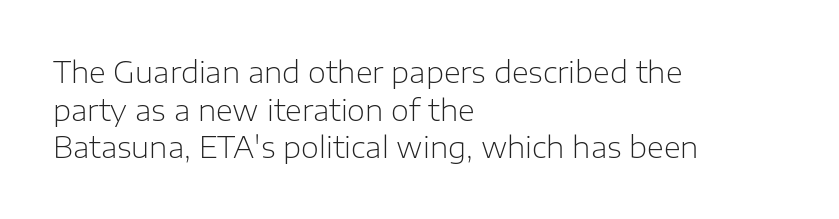
Typographically, this falls in the sans-serif category. The space beneath each line is pristine and unruled. Spacing verdict: proportional, widths tailored to each character. The lines in this sample share a left origin and differ only in where they stop. The letters stand straight up with perfectly vertical stems.
